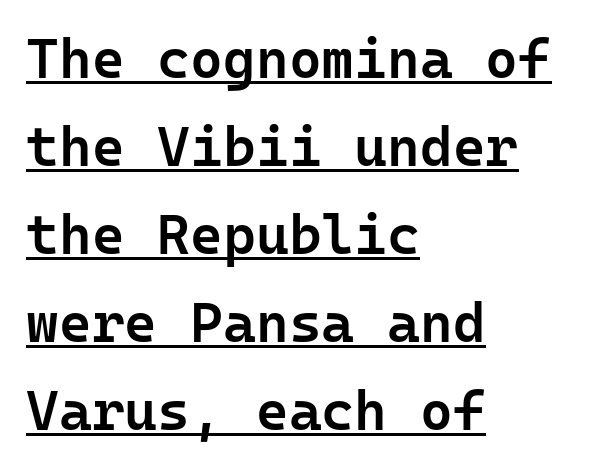
The image shows 56 px semibold sans-serif type, upright, monospaced; set left-aligned, normal line spacing (1.57x), normal letter spacing, underlined; low stroke contrast and a medium x-height.
